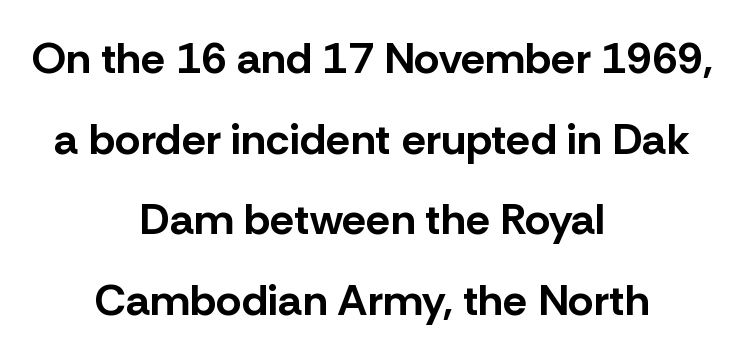
{"serif": "no", "italic": "no", "bold": "yes", "weight": "bold", "width": "normal", "stroke_contrast": "low", "x_height": "medium", "monospaced": "no", "underline": "no", "align": "center", "line_spacing_ratio": 1.83, "letter_spacing": "normal", "letter_spacing_em": 0.0, "glyph_px": 44}
